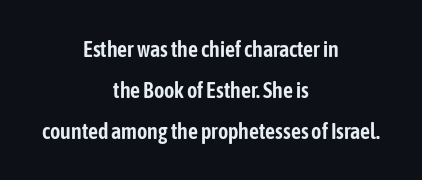
{"italic": "no", "underline": "no", "align": "center", "line_spacing_ratio": 1.86, "letter_spacing": "normal", "letter_spacing_em": 0.0, "glyph_px": 22}
